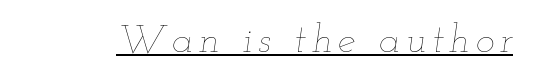
The image shows 40 px thin, wide type, italic (leaning right); set underlined; low stroke contrast and a small x-height.
